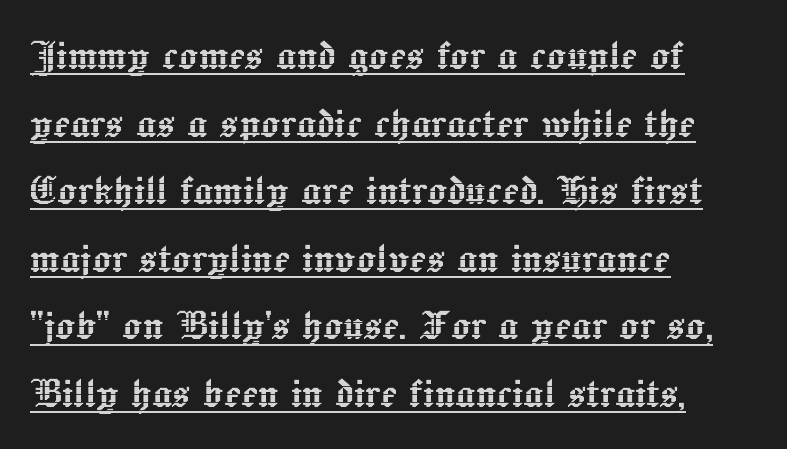
The axis of the letterforms is exactly vertical. The letters advance in unequal steps, a hallmark of proportional type. Line spacing here is normal. The compositor pushed each line to the left boundary. The typesetter has applied underlining to the passage shown. The passage shown has conventional tracking throughout.
